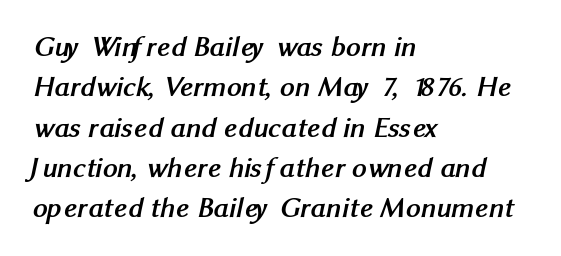
The image shows 29 px semibold sans-serif type; set left-aligned, normal line spacing (1.39x), normal letter spacing, not underlined; medium stroke contrast and a medium x-height.
